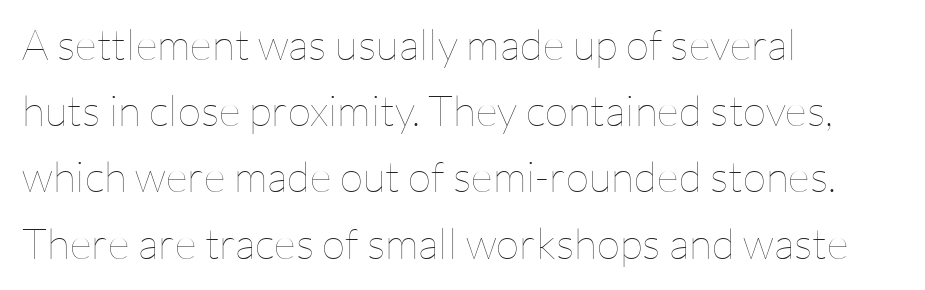
Q: Is the text bold? A: No.
Q: Is the text italic (slanted)? A: No, it is upright.
Q: Is the text underlined? A: No.
Q: How is the paragraph aligned? A: Left-aligned.
Q: Is the spacing between letters normal or unusually wide? A: Normal.
Q: Is the spacing between lines tight, normal or loose? A: Normal.
Q: Width (condensed, normal, or wide)? A: Normal.
Q: Stroke contrast? A: Low.
Q: x-height? A: Medium.
Q: Monospaced? A: No.
